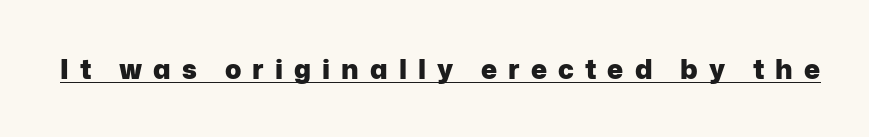
{"italic": "no", "bold": "yes", "underline": "yes", "letter_spacing": "wide", "letter_spacing_em": 0.41, "glyph_px": 27}
